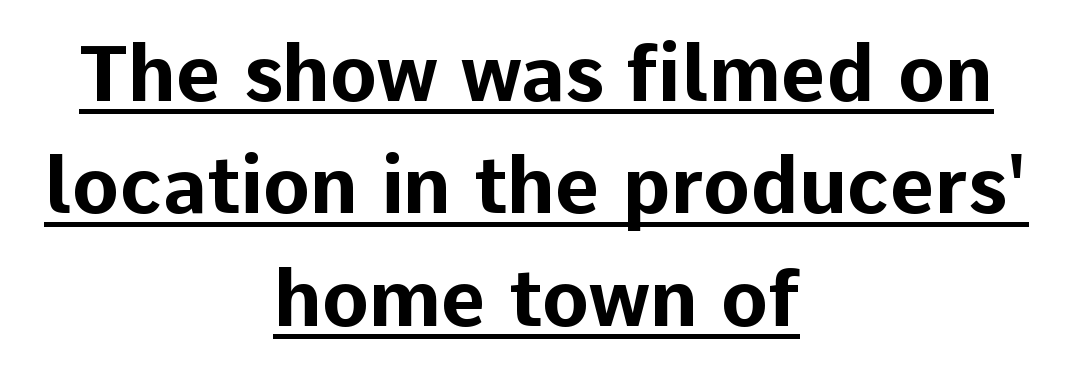
Vertical strokes here are truly vertical. Notice how descenders clear the ascenders below comfortably — that's standard leading. Caption: standard tracking, unaltered. The type family on display is of the sans-serif kind.
